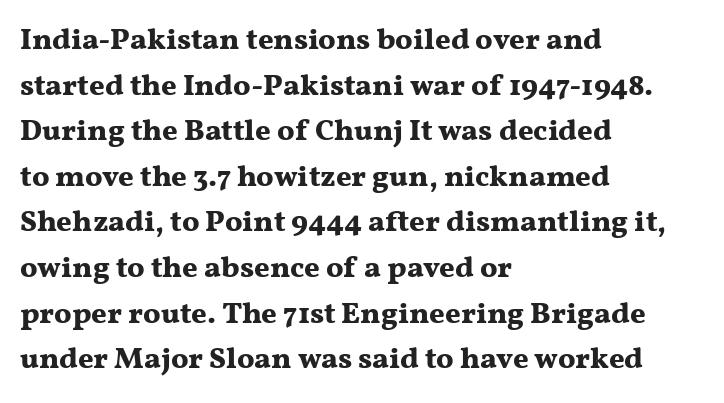
{"serif": "yes", "italic": "no", "bold": "yes", "weight": "bold", "width": "wide", "stroke_contrast": "medium", "x_height": "medium", "monospaced": "no", "underline": "no", "align": "left", "line_spacing": "normal", "line_spacing_ratio": 1.52, "letter_spacing": "normal", "letter_spacing_em": 0.0, "glyph_px": 30}
